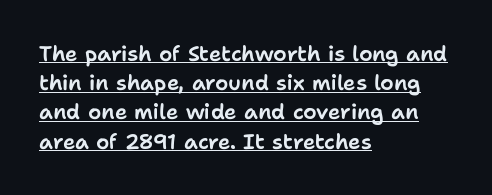
The rendering keeps characters at their native spacing. Descenders here cross a horizontal rule under the line. Is there much room between lines? A standard amount, neither cramped nor airy. Ascenders rise straight up at ninety degrees. Alignment: flush left.
